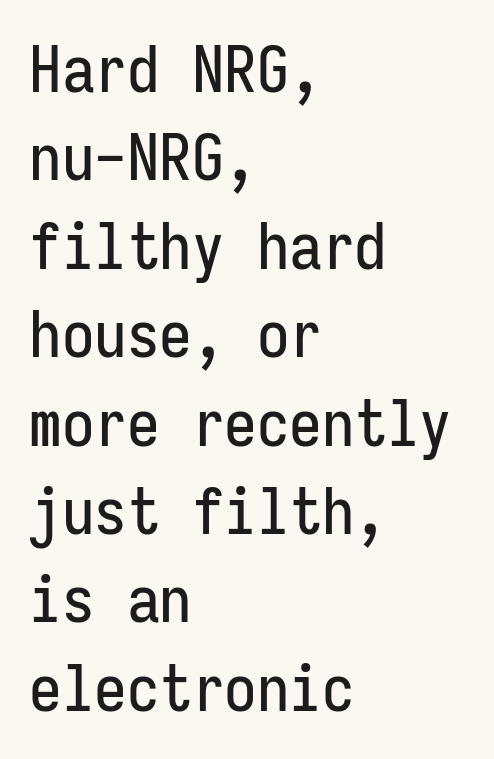
Q: Is the text italic (slanted)? A: No, it is upright.
Q: Is the typeface a serif or a sans-serif typeface? A: Sans-serif.
Q: Is the text underlined? A: No.
Q: How is the paragraph aligned? A: Left-aligned.
Q: Is the spacing between letters normal or unusually wide? A: Normal.
Q: Is the spacing between lines tight, normal or loose? A: Normal.
Q: Width (condensed, normal, or wide)? A: Condensed.
Q: Stroke contrast? A: Low.
Q: x-height? A: Medium.
Q: Monospaced? A: Yes.
